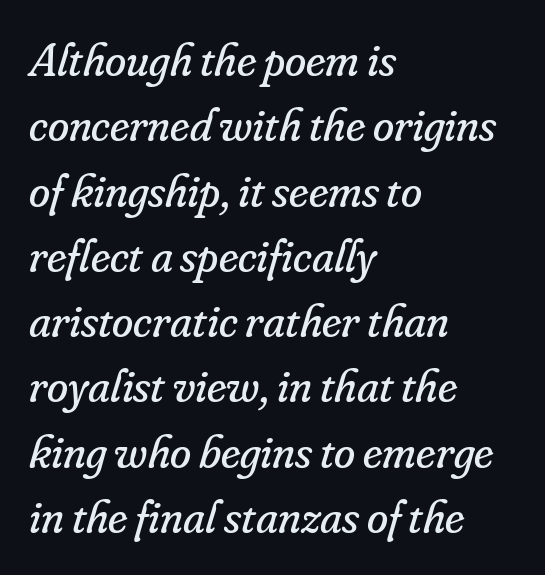
{"serif": "yes", "italic": "yes", "lean": "right", "slant_degrees": 16, "bold": "no", "weight": "regular", "width": "normal", "stroke_contrast": "low", "x_height": "small", "monospaced": "no", "underline": "no", "align": "left", "line_spacing": "normal", "line_spacing_ratio": 1.36, "letter_spacing": "normal", "letter_spacing_em": 0.0, "glyph_px": 48}
